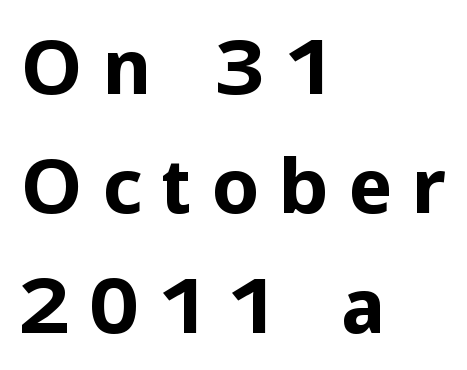
{"serif": "no", "italic": "no", "bold": "yes", "weight": "bold", "width": "normal", "stroke_contrast": "low", "x_height": "medium", "monospaced": "no", "underline": "no", "align": "left", "line_spacing": "normal", "line_spacing_ratio": 1.57, "letter_spacing": "wide", "letter_spacing_em": 0.25, "glyph_px": 76}
